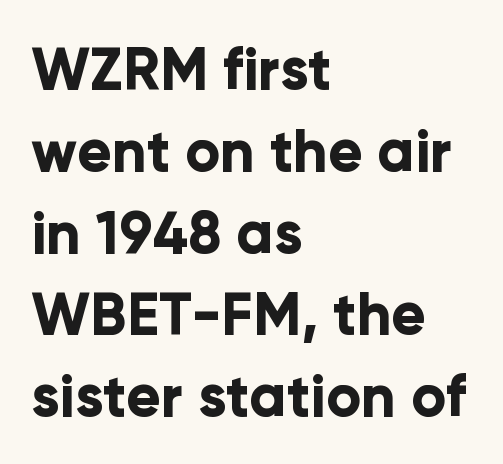
{"serif": "no", "italic": "no", "bold": "yes", "weight": "bold", "width": "normal", "stroke_contrast": "low", "x_height": "medium", "monospaced": "no", "underline": "no", "align": "left", "line_spacing": "normal", "line_spacing_ratio": 1.41, "letter_spacing": "normal", "letter_spacing_em": 0.0, "glyph_px": 58}
